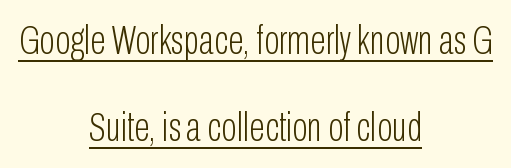
The passage shown is underscored from start to finish. The letters sit at their default tracking, neither squeezed nor spread. Reading down the column, the eye jumps a long way to each next line. Each stroke keeps to a modest, everyday thickness or less. The axis of the letterforms is exactly vertical.
